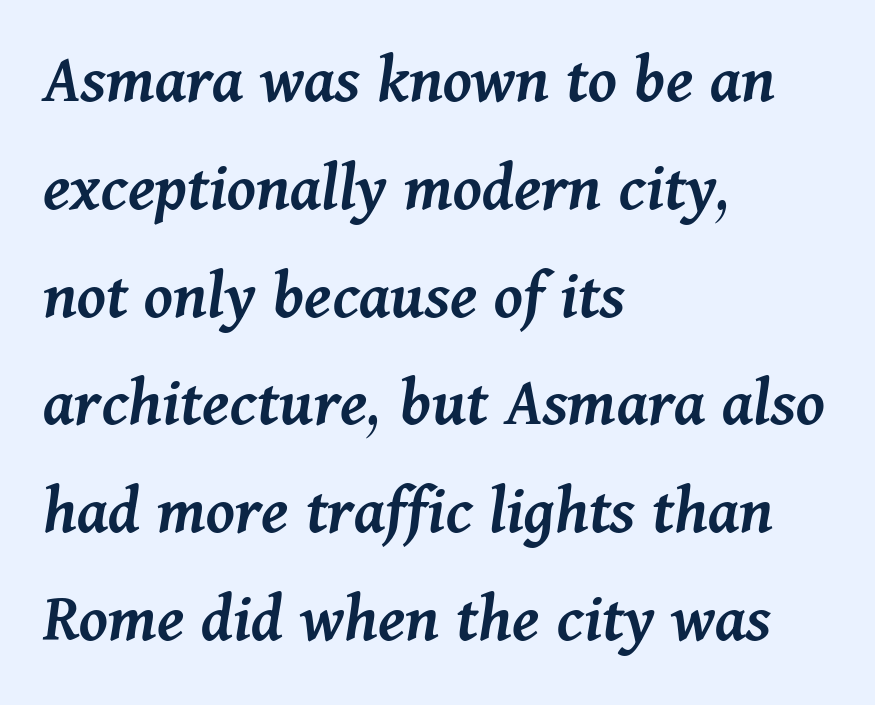
Is this a fixed-width face? No — the glyphs have proportional, varying widths. Regular leading. The line texture is even and compact thanks to regular tracking. The glyphs look as if they've been sheared to an angle. Descenders hang freely into open space. The characters look somewhat weighty, a semibold short of true bold.
